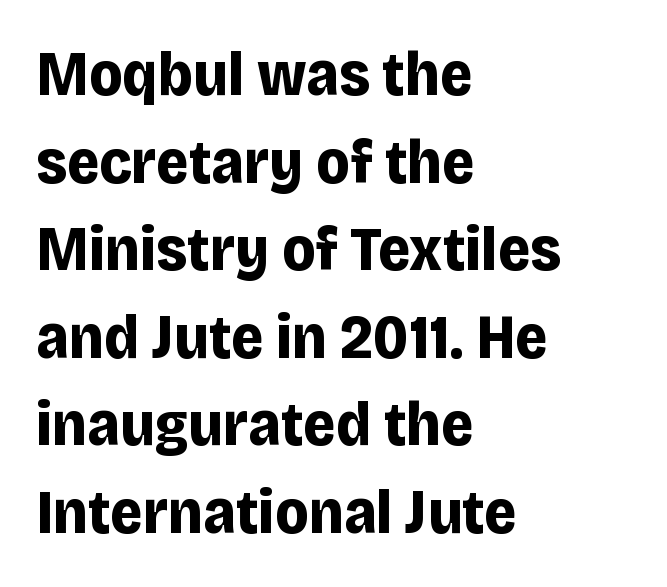
Compared with typical body copy, the letter spacing here is the same. Rule under the text: the space is simply empty. Posture: vertical. Look at the bottom of the vertical strokes: they stop flat, with no serifs. This sample has the flowing, uneven cadence of proportional lettering. You'd pick this weight for a headline — it's a proper bold.
